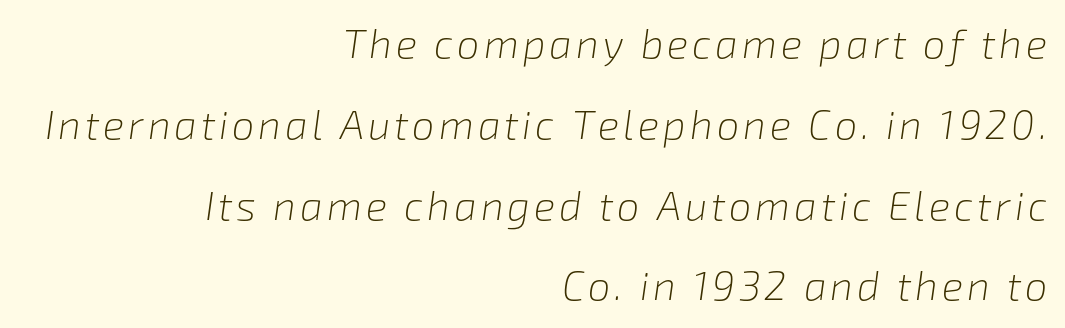
Q: Is the text bold? A: No.
Q: Is the text italic (slanted)? A: Yes, it leans right by about 8 degrees.
Q: Is the text underlined? A: No.
Q: How is the paragraph aligned? A: Right-aligned.
Q: Is the spacing between lines tight, normal or loose? A: Loose.
Q: Width (condensed, normal, or wide)? A: Normal.
Q: Stroke contrast? A: Low.
Q: x-height? A: Medium.
Q: Monospaced? A: No.
